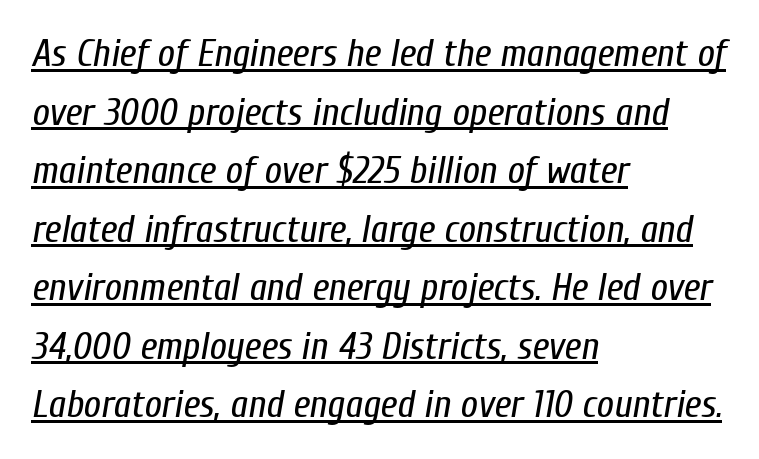
Q: Is the text bold? A: No.
Q: Is the text italic (slanted)? A: Yes, it leans right by about 10 degrees.
Q: Is the text underlined? A: Yes.
Q: How is the paragraph aligned? A: Left-aligned.
Q: Is the spacing between letters normal or unusually wide? A: Normal.
Q: Is the spacing between lines tight, normal or loose? A: Normal.
Q: Width (condensed, normal, or wide)? A: Condensed.
Q: Stroke contrast? A: Low.
Q: x-height? A: Medium.
Q: Monospaced? A: No.
